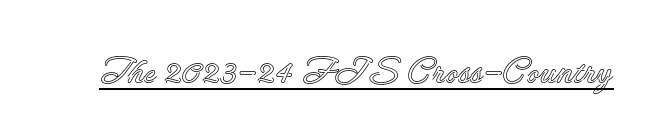
The image shows 35 px text type; set normal letter spacing, underlined; a small x-height.
